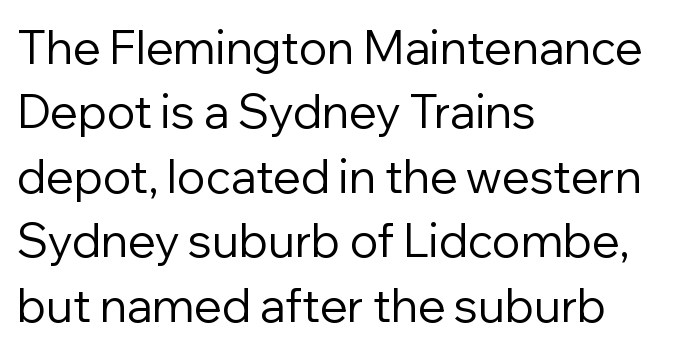
The image shows 46 px regular-weight sans-serif type, upright; set left-aligned, normal line spacing (1.4x), normal letter spacing, not underlined; low stroke contrast and a medium x-height.
